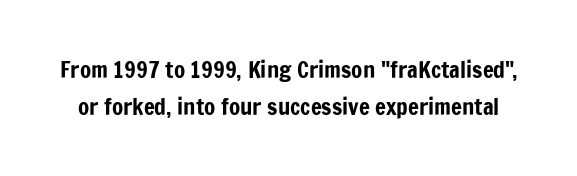
This rendering leaves character spacing at its baseline value. This rendering features lettering with no underline. Posture: upright roman. The block of text has a typical density, with ordinary space between rows.
